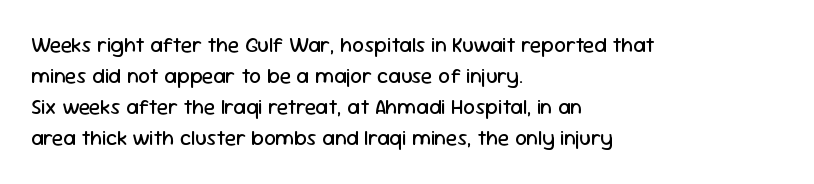
The image shows 21 px text type, upright; set left-aligned, normal line spacing (1.48x), normal letter spacing, not underlined.
